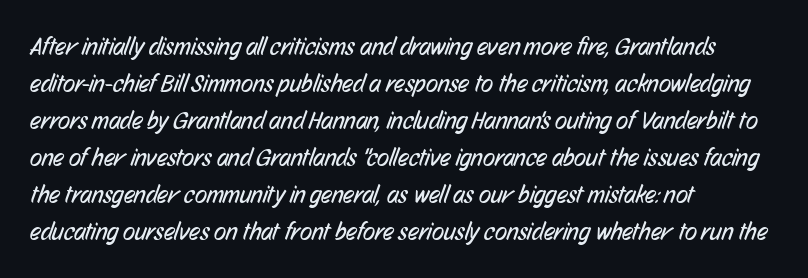
{"bold": "no", "underline": "no", "align": "left", "line_spacing": "normal", "line_spacing_ratio": 1.48, "letter_spacing": "normal", "letter_spacing_em": 0.0, "glyph_px": 25}
